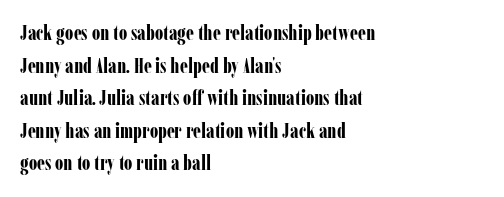
Q: Is the text bold? A: Yes.
Q: Is the text italic (slanted)? A: No, it is upright.
Q: Is the text underlined? A: No.
Q: How is the paragraph aligned? A: Left-aligned.
Q: Is the spacing between letters normal or unusually wide? A: Normal.
Q: Is the spacing between lines tight, normal or loose? A: Normal.
